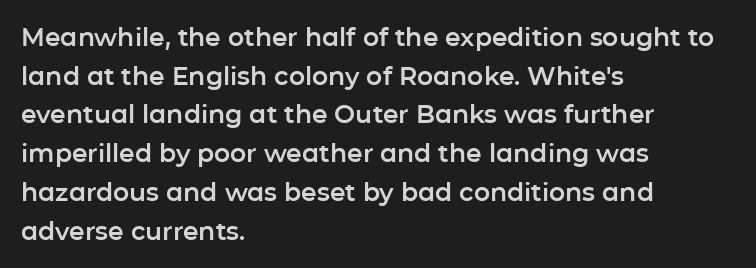
{"italic": "no", "underline": "no", "align": "left", "line_spacing": "normal", "line_spacing_ratio": 1.55, "letter_spacing": "normal", "letter_spacing_em": 0.0, "glyph_px": 25}
